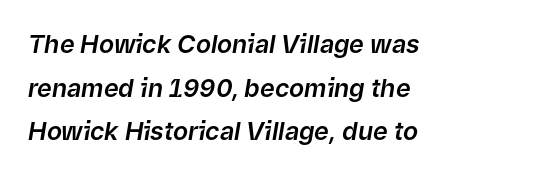
Q: Is the text italic (slanted)? A: Yes, it leans right by about 9 degrees.
Q: Is the text underlined? A: No.
Q: How is the paragraph aligned? A: Left-aligned.
Q: Is the spacing between letters normal or unusually wide? A: Normal.
